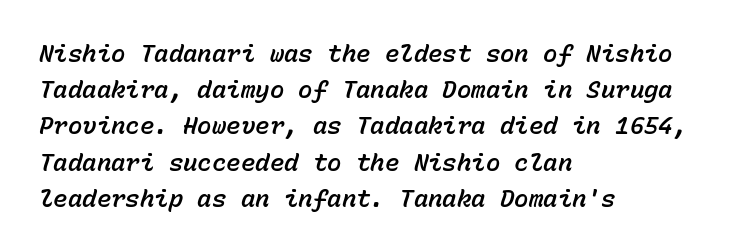
The image shows 24 px text type, italic (leaning right); set left-aligned, normal line spacing (1.51x), normal letter spacing, not underlined.
